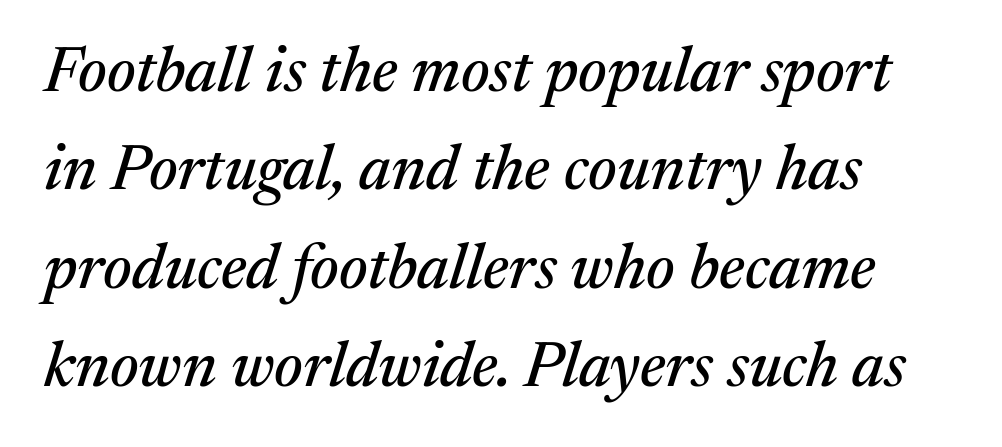
Q: Is the text italic (slanted)? A: Yes, it leans right by about 17 degrees.
Q: Is the typeface a serif or a sans-serif typeface? A: Serif.
Q: Is the text underlined? A: No.
Q: How is the paragraph aligned? A: Left-aligned.
Q: Is the spacing between letters normal or unusually wide? A: Normal.
Q: Is the spacing between lines tight, normal or loose? A: Normal.
Q: Width (condensed, normal, or wide)? A: Normal.
Q: Stroke contrast? A: Medium.
Q: x-height? A: Medium.
Q: Monospaced? A: No.
